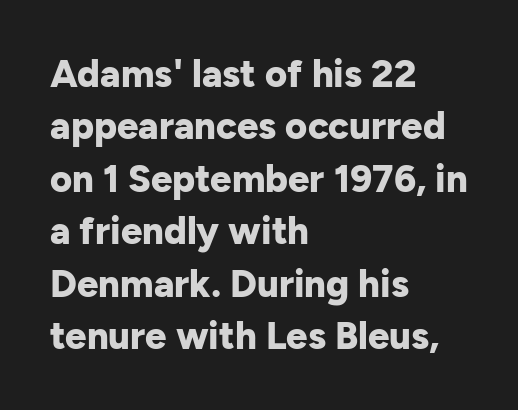
This is roman type, the default non-slanted kind. The foot of each line stays bare and open. Character widths vary here, with narrow letters taking less room than wide ones. Successive baselines arrive at the customary interval. These lines keep a tight, regular rhythm from letter to letter.
